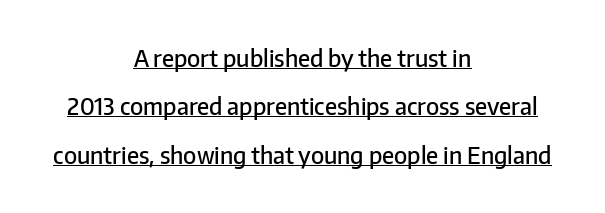
The image shows 23 px text type, upright; set centered, loose line spacing (2.1x), normal letter spacing, underlined.
